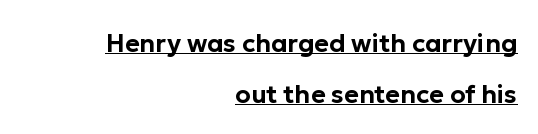
{"italic": "no", "underline": "yes", "align": "right", "line_spacing": "loose", "line_spacing_ratio": 2.04, "letter_spacing": "normal", "letter_spacing_em": 0.0, "glyph_px": 25}
